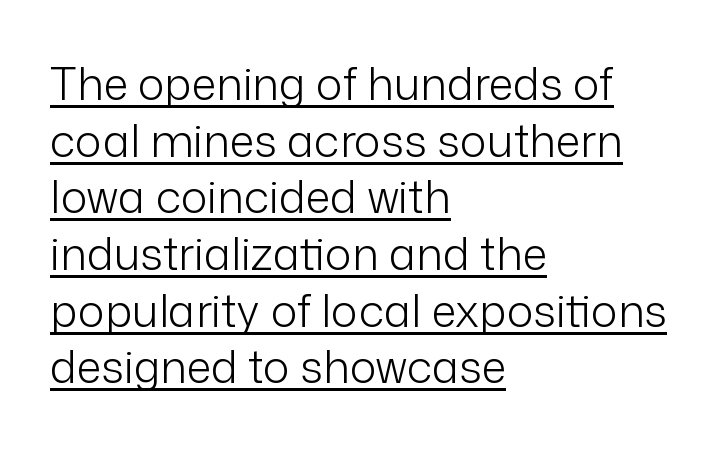
The typography opts for an upright posture over an oblique one. A typesetter would call this proportional, since set widths differ per character. The typeface has the unassuming heft of standard copy or less. Does the leading feel generous? No, just average. The rag falls on the right side of this text block. You can tell from the bare stems that sans-serif type was used.
